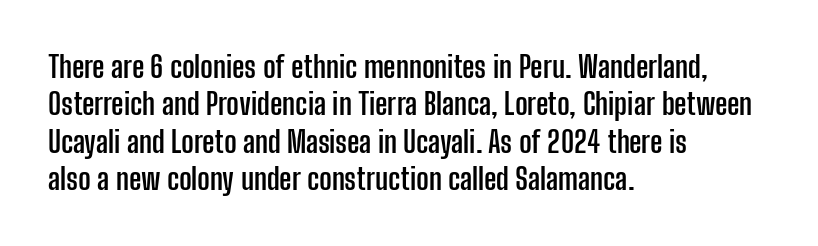
{"serif": "no", "italic": "no", "bold": "yes", "weight": "semibold", "width": "condensed", "stroke_contrast": "low", "x_height": "medium", "monospaced": "no", "underline": "no", "align": "left", "line_spacing": "normal", "line_spacing_ratio": 1.25, "letter_spacing": "normal", "letter_spacing_em": 0.0, "glyph_px": 30}
